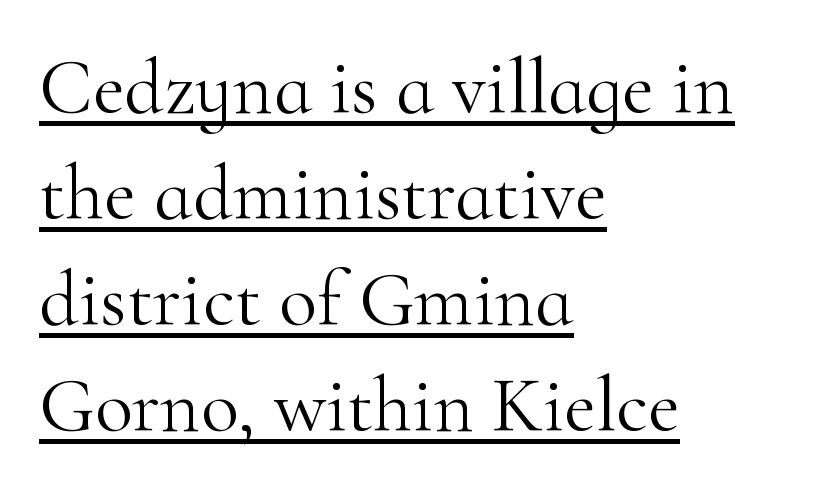
Horizontally, the lines are justified to the leading edge only. The rows are spaced the way most documents space them. Nobody touched the tracking dial on this one. The typesetter has applied underlining to the passage shown. Each letter's strokes conclude with small projecting serifs.
